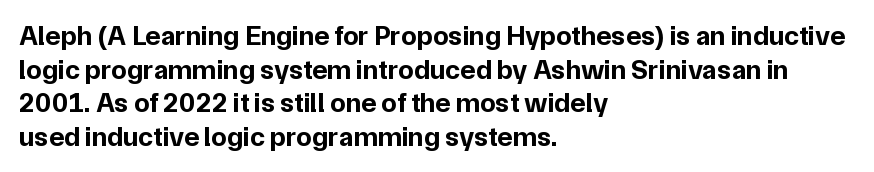
Q: Is the text bold? A: Yes.
Q: Is the text italic (slanted)? A: No, it is upright.
Q: Is the typeface a serif or a sans-serif typeface? A: Sans-serif.
Q: Is the text underlined? A: No.
Q: How is the paragraph aligned? A: Left-aligned.
Q: Is the spacing between letters normal or unusually wide? A: Normal.
Q: Width (condensed, normal, or wide)? A: Normal.
Q: Stroke contrast? A: Low.
Q: x-height? A: Medium.
Q: Monospaced? A: No.
